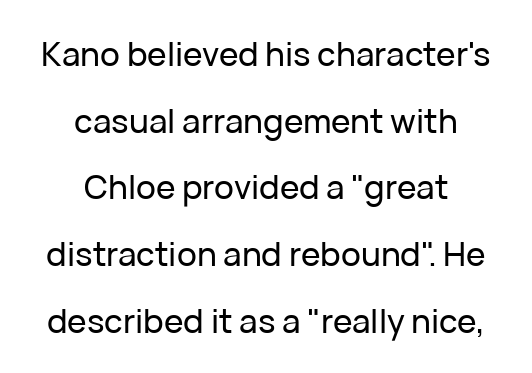
The image shows 33 px sans-serif type, upright; set centered, loose line spacing (2.02x), normal letter spacing, not underlined; low stroke contrast and a medium x-height.
